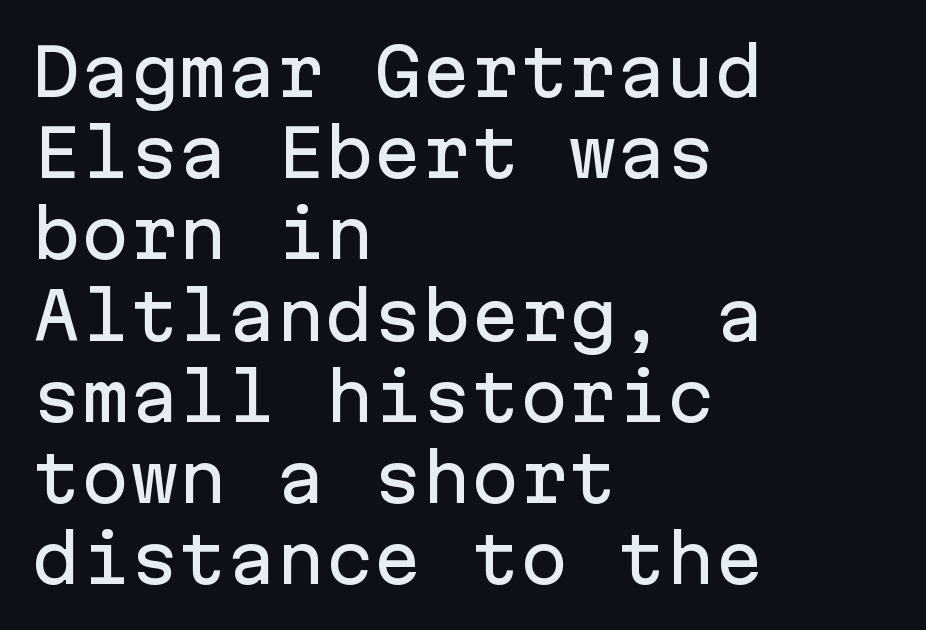
Where is the straight margin? On the left. In terms of posture, this sample is upright. The space directly below the letters is spotless. The space between consecutive lines is moderate.
